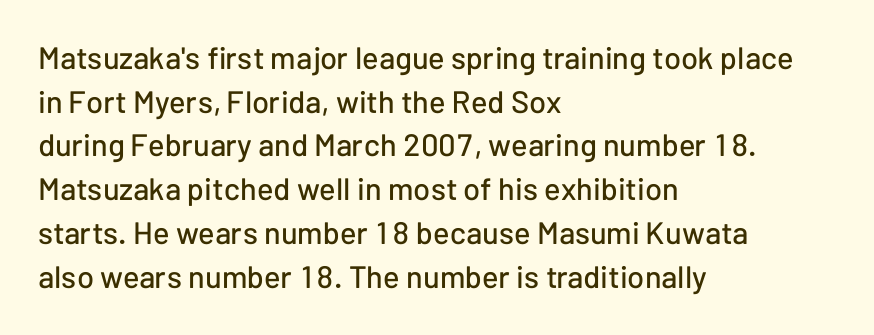
{"serif": "no", "italic": "no", "width": "normal", "stroke_contrast": "low", "x_height": "medium", "monospaced": "no", "underline": "no", "align": "left", "line_spacing": "normal", "line_spacing_ratio": 1.41, "letter_spacing": "normal", "letter_spacing_em": 0.0, "glyph_px": 31}
